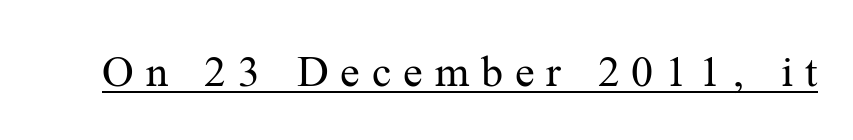
{"serif": "yes", "italic": "no", "bold": "no", "weight": "regular", "width": "normal", "stroke_contrast": "medium", "x_height": "medium", "monospaced": "no", "underline": "yes", "letter_spacing": "wide", "letter_spacing_em": 0.27, "glyph_px": 44}
